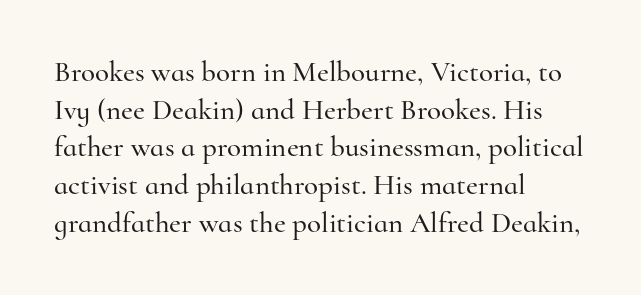
Q: Is the text italic (slanted)? A: No, it is upright.
Q: Is the typeface a serif or a sans-serif typeface? A: Serif.
Q: Is the text underlined? A: No.
Q: How is the paragraph aligned? A: Left-aligned.
Q: Is the spacing between letters normal or unusually wide? A: Normal.
Q: Is the spacing between lines tight, normal or loose? A: Normal.
Q: Width (condensed, normal, or wide)? A: Normal.
Q: Stroke contrast? A: High.
Q: x-height? A: Small.
Q: Monospaced? A: No.
